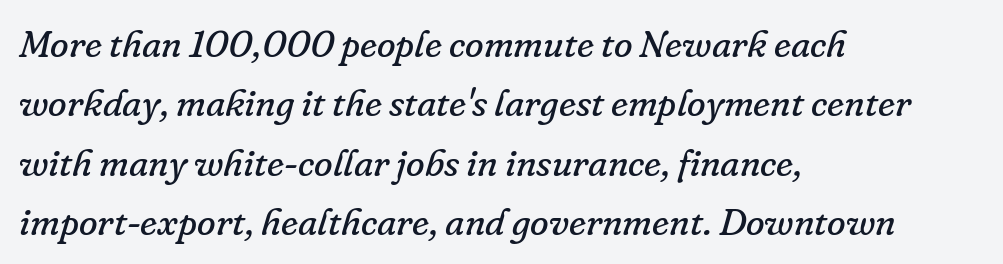
{"serif": "yes", "italic": "yes", "lean": "right", "slant_degrees": 16, "bold": "no", "weight": "regular", "width": "normal", "stroke_contrast": "low", "x_height": "small", "monospaced": "no", "underline": "no", "align": "left", "line_spacing": "normal", "line_spacing_ratio": 1.56, "letter_spacing": "normal", "letter_spacing_em": 0.0, "glyph_px": 38}
